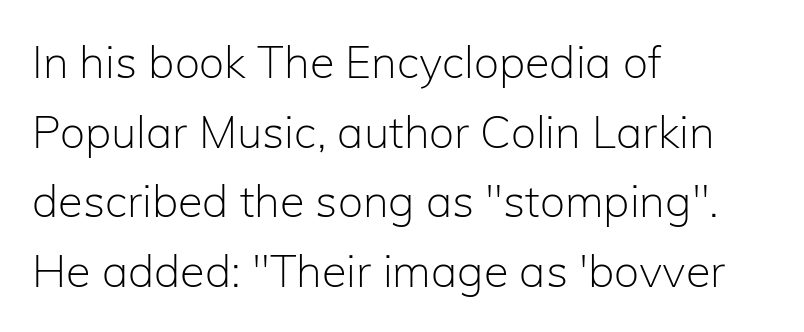
The image shows 45 px light sans-serif type, upright; set left-aligned, normal line spacing (1.55x), normal letter spacing, not underlined; low stroke contrast and a medium x-height.
